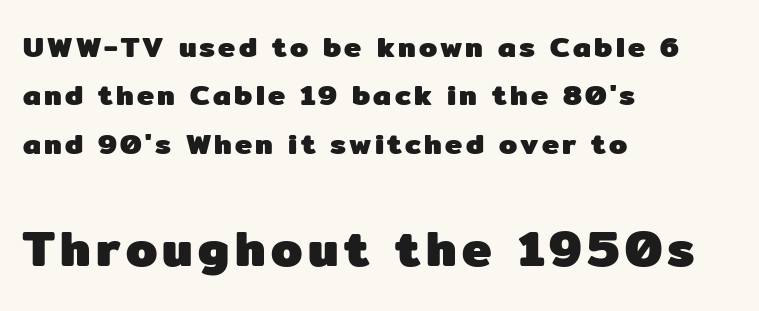
Q: Is the text bold? A: Yes.
Q: Is the text italic (slanted)? A: No, it is upright.
Q: Is the typeface a serif or a sans-serif typeface? A: Sans-serif.
Q: Is the text underlined? A: No.
Q: How is the paragraph aligned? A: Left-aligned.
Q: Is the spacing between lines tight, normal or loose? A: Normal.
Q: Which block of text is set in a larger size, the first (top) or the second (bottom)? A: The second (bottom) one.
Q: Width (condensed, normal, or wide)? A: Normal.
Q: Stroke contrast? A: Low.
Q: x-height? A: Medium.
Q: Monospaced? A: No.
